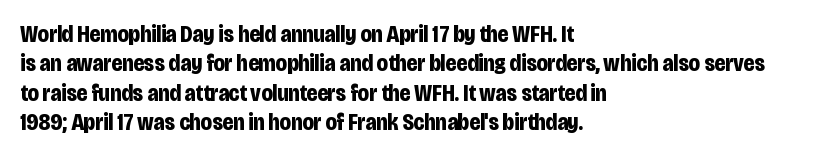
{"italic": "no", "bold": "yes", "underline": "no", "align": "left", "line_spacing": "normal", "line_spacing_ratio": 1.28, "letter_spacing": "normal", "letter_spacing_em": 0.0, "glyph_px": 23}
